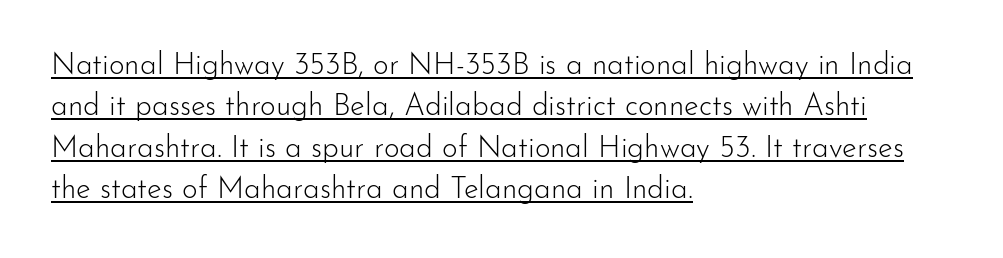
Q: Is the text bold? A: No.
Q: Is the text italic (slanted)? A: No, it is upright.
Q: Is the typeface a serif or a sans-serif typeface? A: Sans-serif.
Q: Is the text underlined? A: Yes.
Q: How is the paragraph aligned? A: Left-aligned.
Q: Is the spacing between letters normal or unusually wide? A: Normal.
Q: Is the spacing between lines tight, normal or loose? A: Normal.
Q: Width (condensed, normal, or wide)? A: Normal.
Q: Stroke contrast? A: Low.
Q: x-height? A: Small.
Q: Monospaced? A: No.
